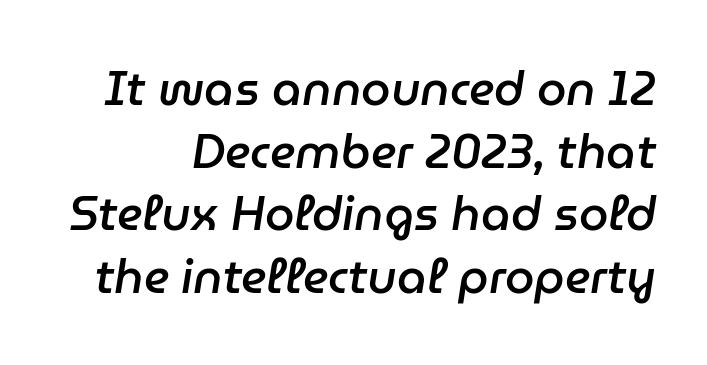
The image shows 47 px semibold type, italic (leaning right); set normal line spacing (1.33x), normal letter spacing, not underlined; low stroke contrast and a medium x-height.
